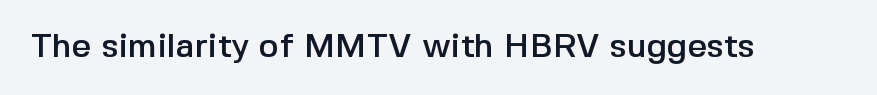
The image shows 34 px sans-serif type, upright; set normal letter spacing, not underlined; a medium x-height.
